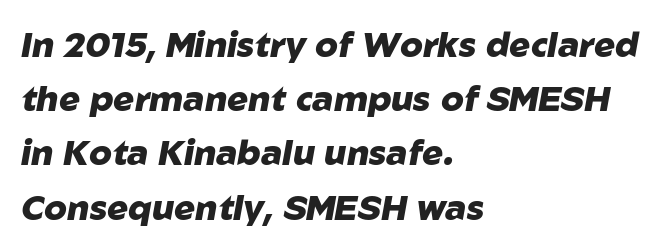
The image shows 35 px heavy type, italic (leaning right); set left-aligned, normal line spacing (1.55x), normal letter spacing, not underlined; low stroke contrast and a medium x-height.
